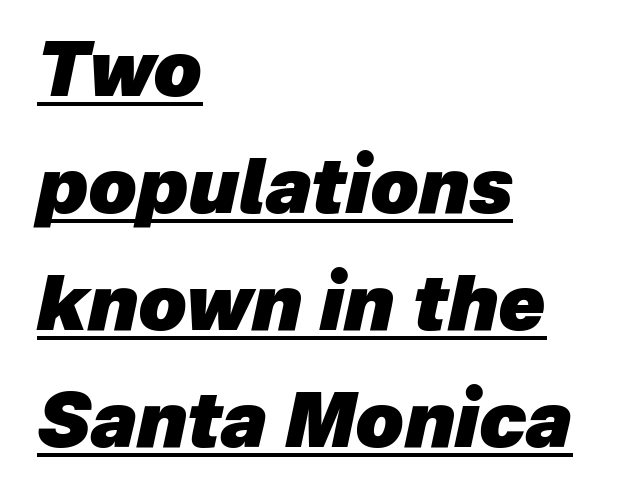
Is the type bold? Yes — the strokes are clearly thick and heavy. Compared with a centered layout, this one pins lines to the left instead. The tracking reads as untouched default to a designer's eye. If you measured baseline to baseline, you'd find a middling distance. Decoration check: the copy is underlined.
